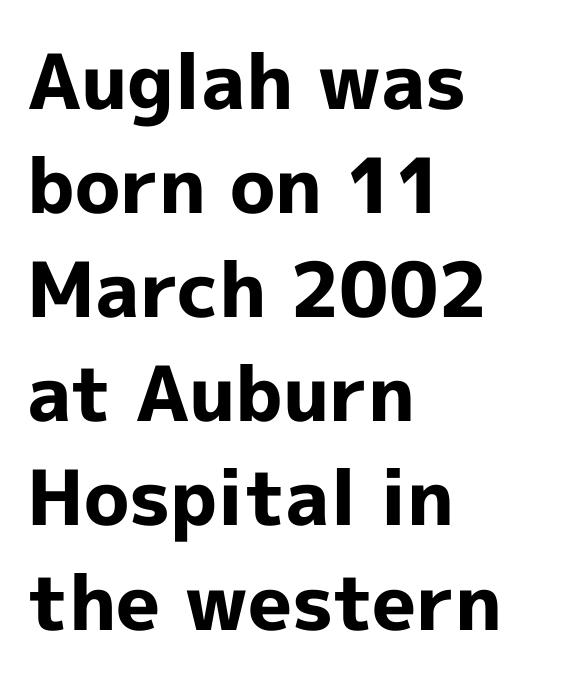
{"serif": "no", "italic": "no", "bold": "yes", "weight": "bold", "width": "normal", "x_height": "medium", "monospaced": "no", "underline": "no", "align": "left", "line_spacing": "normal", "line_spacing_ratio": 1.37, "letter_spacing": "normal", "letter_spacing_em": 0.0, "glyph_px": 76}
